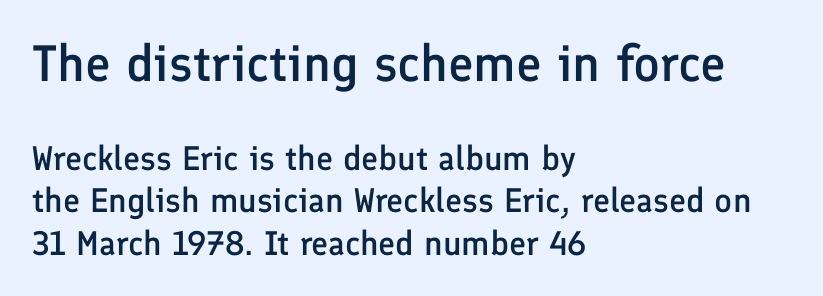
Q: Is the text bold? A: Semi-bold.
Q: Is the text italic (slanted)? A: No, it is upright.
Q: Is the typeface a serif or a sans-serif typeface? A: Sans-serif.
Q: Is the text underlined? A: No.
Q: How is the paragraph aligned? A: Left-aligned.
Q: Is the spacing between letters normal or unusually wide? A: Normal.
Q: Is the spacing between lines tight, normal or loose? A: Normal.
Q: Which block of text is set in a larger size, the first (top) or the second (bottom)? A: The first (top) one.
Q: Width (condensed, normal, or wide)? A: Normal.
Q: Stroke contrast? A: Low.
Q: x-height? A: Medium.
Q: Monospaced? A: No.
